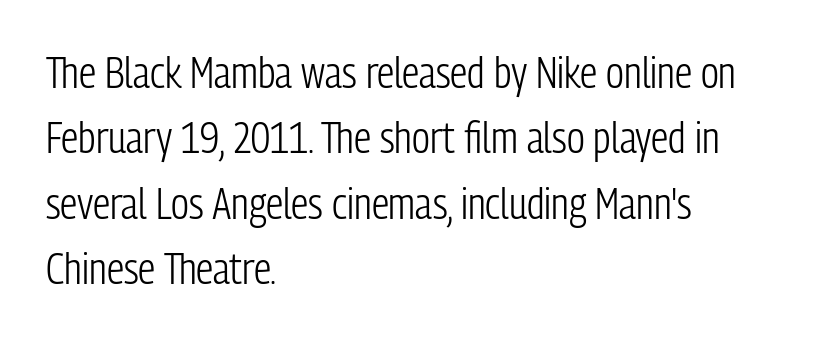
Q: Is the text bold? A: No.
Q: Is the text italic (slanted)? A: No, it is upright.
Q: Is the typeface a serif or a sans-serif typeface? A: Sans-serif.
Q: Is the text underlined? A: No.
Q: How is the paragraph aligned? A: Left-aligned.
Q: Is the spacing between letters normal or unusually wide? A: Normal.
Q: Is the spacing between lines tight, normal or loose? A: Normal.
Q: Width (condensed, normal, or wide)? A: Condensed.
Q: Stroke contrast? A: Low.
Q: x-height? A: Medium.
Q: Monospaced? A: No.
